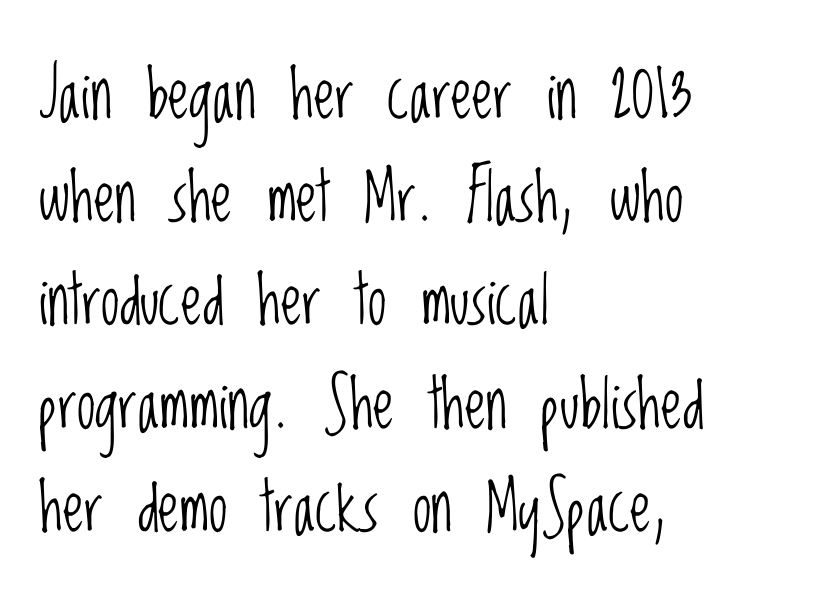
{"serif": "no", "italic": "no", "bold": "no", "weight": "light", "width": "condensed", "stroke_contrast": "low", "x_height": "large", "monospaced": "no", "underline": "no", "align": "left", "line_spacing": "normal", "line_spacing_ratio": 1.54, "letter_spacing": "normal", "letter_spacing_em": 0.0, "glyph_px": 67}
